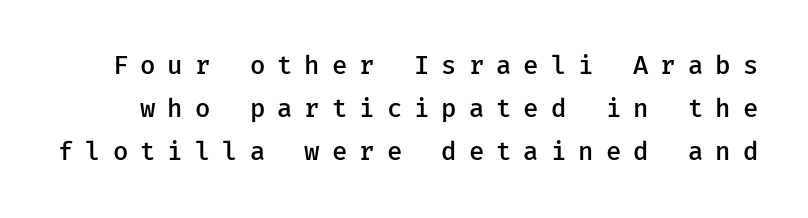
Q: Is the text bold? A: Semi-bold.
Q: Is the text italic (slanted)? A: No, it is upright.
Q: Is the text underlined? A: No.
Q: Is the spacing between letters normal or unusually wide? A: Unusually wide.
